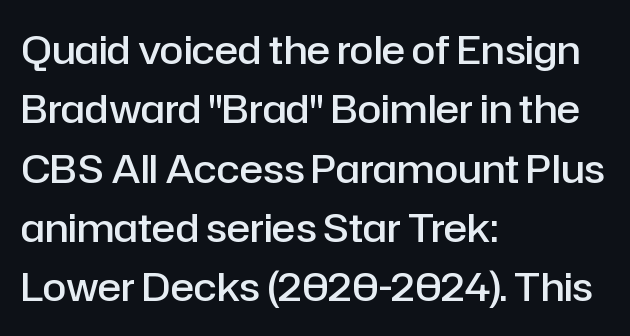
Regular leading. Proportional: the letters do not fall into vertical columns. What kind of face is this? One without serifs — a sans. Check the space under the baseline: it is left empty. Its strokes are somewhat broadened, the hallmark of semibold type.
